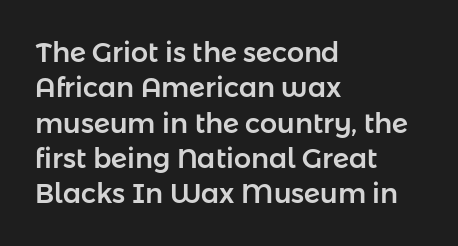
Q: Is the text italic (slanted)? A: No, it is upright.
Q: Is the text underlined? A: No.
Q: How is the paragraph aligned? A: Left-aligned.
Q: Is the spacing between letters normal or unusually wide? A: Normal.
Q: Is the spacing between lines tight, normal or loose? A: Normal.
